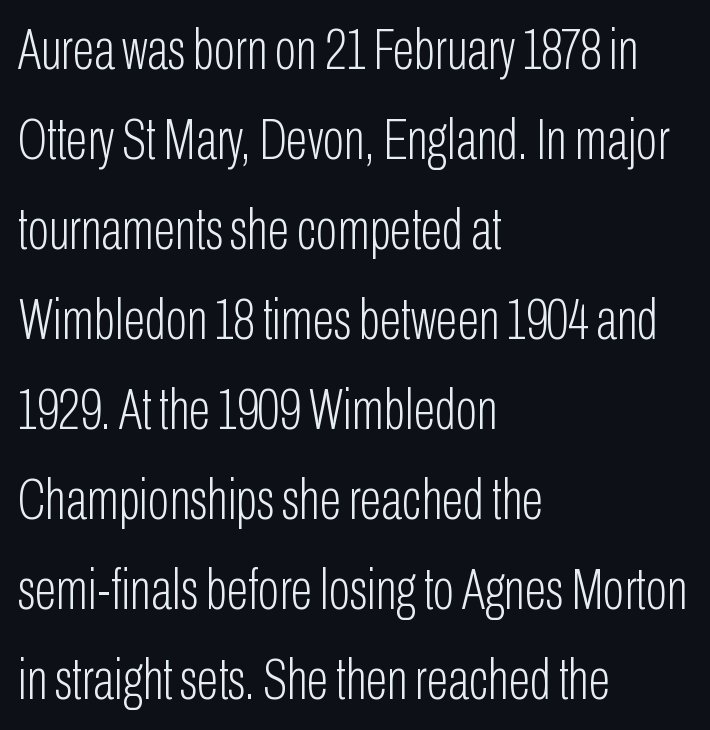
Q: Is the text bold? A: No.
Q: Is the text italic (slanted)? A: No, it is upright.
Q: Is the typeface a serif or a sans-serif typeface? A: Sans-serif.
Q: Is the text underlined? A: No.
Q: How is the paragraph aligned? A: Left-aligned.
Q: Is the spacing between letters normal or unusually wide? A: Normal.
Q: Is the spacing between lines tight, normal or loose? A: Normal.
Q: Width (condensed, normal, or wide)? A: Condensed.
Q: Stroke contrast? A: Low.
Q: x-height? A: Medium.
Q: Monospaced? A: No.
